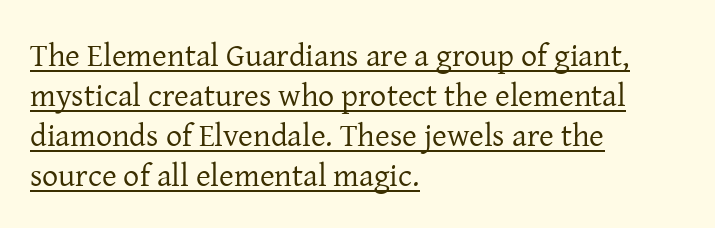
{"serif": "yes", "italic": "no", "bold": "no", "weight": "regular", "width": "normal", "stroke_contrast": "low", "x_height": "medium", "monospaced": "no", "underline": "yes", "align": "left", "line_spacing": "normal", "line_spacing_ratio": 1.25, "letter_spacing": "normal", "letter_spacing_em": 0.0, "glyph_px": 32}
